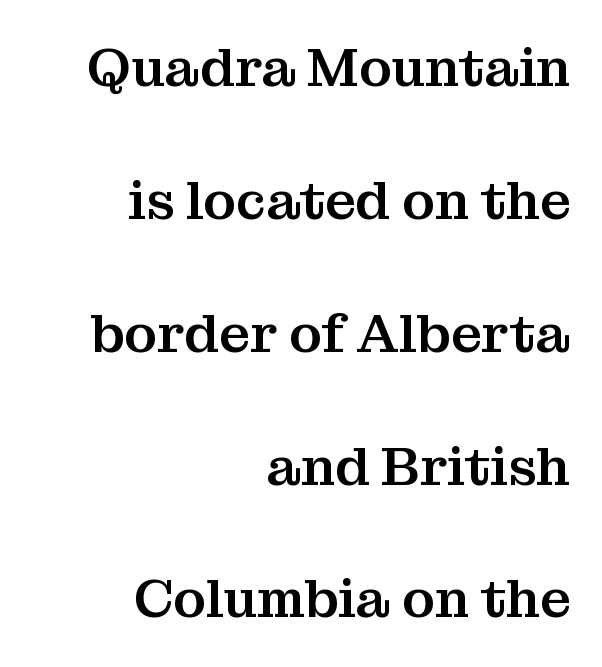
The image shows 54 px serif type, upright; set right-aligned, loose line spacing (2.46x), normal letter spacing, not underlined; medium stroke contrast and a medium x-height.
